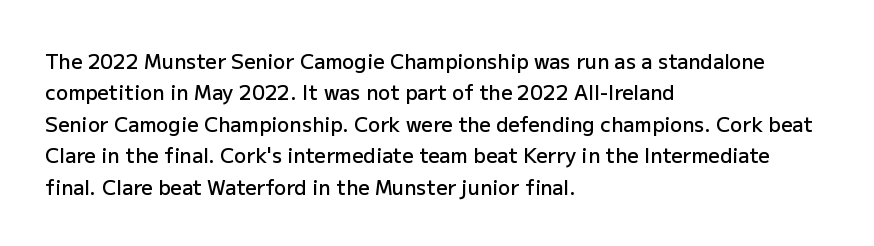
The characters look somewhat weighty, a semibold short of true bold. The passage shown is not underscored anywhere. Tall strokes in this sample are plumb rather than angled. Observe the ordinary spacing: letters are neighbours, not strangers.
